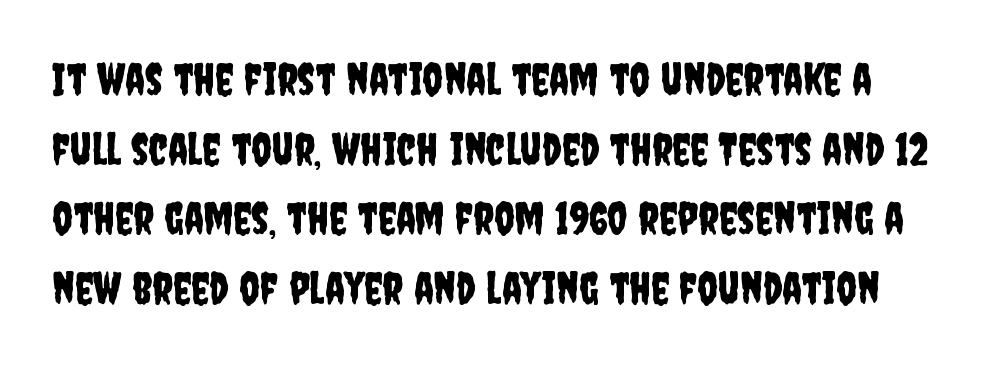
Q: Is the text italic (slanted)? A: No, it is upright.
Q: Is the typeface a serif or a sans-serif typeface? A: Sans-serif.
Q: Is the text underlined? A: No.
Q: Is the spacing between letters normal or unusually wide? A: Normal.
Q: Is the spacing between lines tight, normal or loose? A: Normal.
Q: Width (condensed, normal, or wide)? A: Condensed.
Q: Stroke contrast? A: Low.
Q: x-height? A: Large.
Q: Monospaced? A: No.
